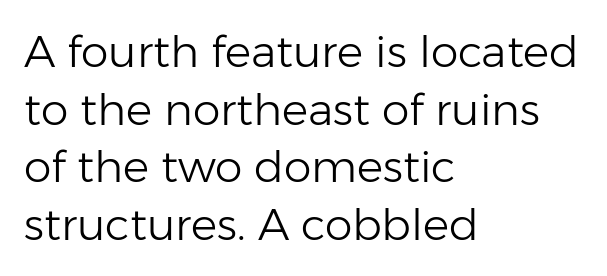
The image shows 44 px light sans-serif type, upright; set left-aligned, normal line spacing (1.31x), normal letter spacing, not underlined; low stroke contrast and a medium x-height.
